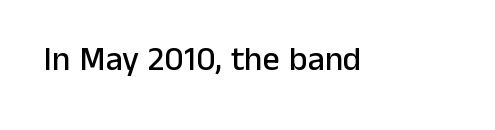
Q: Is the text italic (slanted)? A: No, it is upright.
Q: Is the typeface a serif or a sans-serif typeface? A: Sans-serif.
Q: Is the text underlined? A: No.
Q: Is the spacing between letters normal or unusually wide? A: Normal.
Q: Width (condensed, normal, or wide)? A: Normal.
Q: Stroke contrast? A: Low.
Q: x-height? A: Medium.
Q: Monospaced? A: No.
